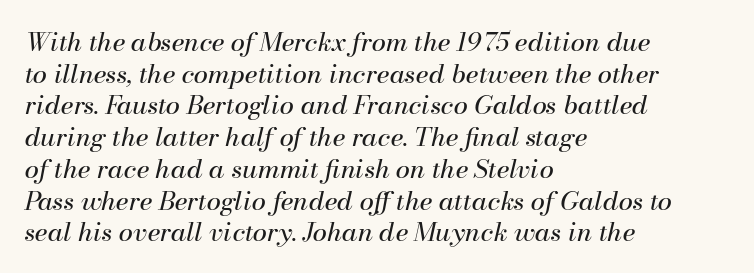
{"italic": "yes", "lean": "right", "slant_degrees": 13, "bold": "no", "underline": "no", "align": "left", "line_spacing_ratio": 1.22, "letter_spacing": "normal", "letter_spacing_em": 0.0, "glyph_px": 26}
